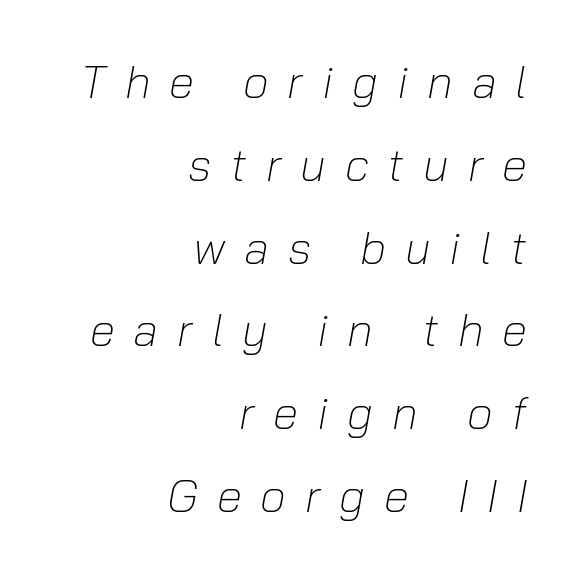
Q: Is the text bold? A: No.
Q: Is the text italic (slanted)? A: Yes, it leans right by about 10 degrees.
Q: Is the text underlined? A: No.
Q: How is the paragraph aligned? A: Right-aligned.
Q: Is the spacing between letters normal or unusually wide? A: Unusually wide.
Q: Width (condensed, normal, or wide)? A: Normal.
Q: Stroke contrast? A: Low.
Q: x-height? A: Medium.
Q: Monospaced? A: No.
